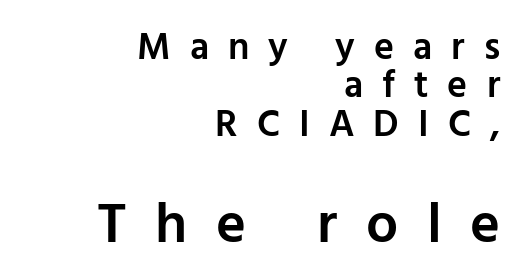
{"serif": "no", "italic": "no", "bold": "semi", "weight": "semibold", "width": "normal", "stroke_contrast": "low", "x_height": "medium", "monospaced": "no", "underline": "no", "align": "right", "line_spacing": "tight", "line_spacing_ratio": 1.01, "letter_spacing": "wide", "letter_spacing_em": 0.5, "larger_block": "second", "size_ratio": 1.5, "glyph_px": 57}
